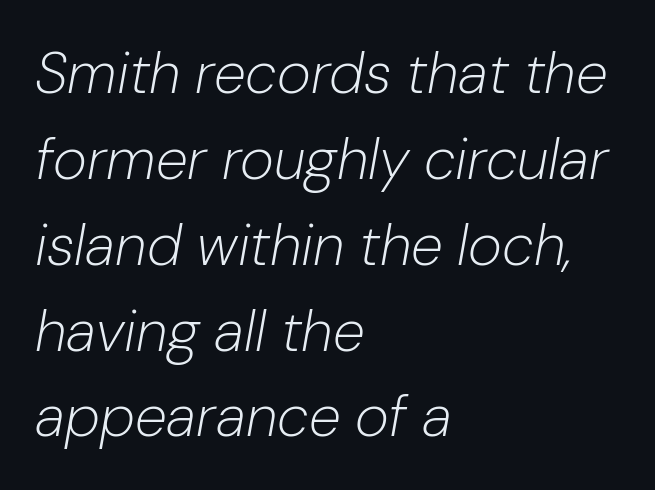
The image shows 58 px light type, italic (leaning right); set left-aligned, normal line spacing (1.48x), normal letter spacing, not underlined; low stroke contrast and a medium x-height.
